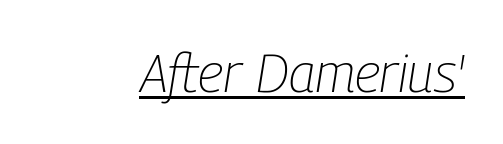
Q: Is the text bold? A: No.
Q: Is the text italic (slanted)? A: Yes, it leans right by about 9 degrees.
Q: Is the text underlined? A: Yes.
Q: Is the spacing between letters normal or unusually wide? A: Normal.
Q: Width (condensed, normal, or wide)? A: Condensed.
Q: Stroke contrast? A: Low.
Q: x-height? A: Medium.
Q: Monospaced? A: No.
